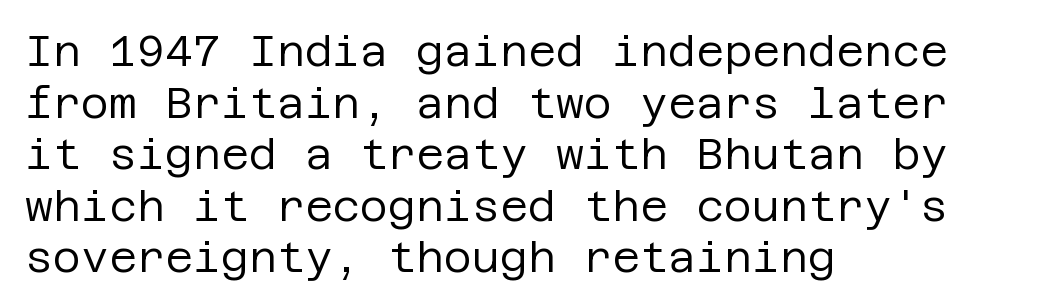
{"serif": "no", "italic": "no", "bold": "no", "weight": "regular", "width": "normal", "stroke_contrast": "low", "x_height": "large", "underline": "no", "align": "left", "line_spacing_ratio": 1.2, "letter_spacing": "normal", "letter_spacing_em": 0.0, "glyph_px": 43}
